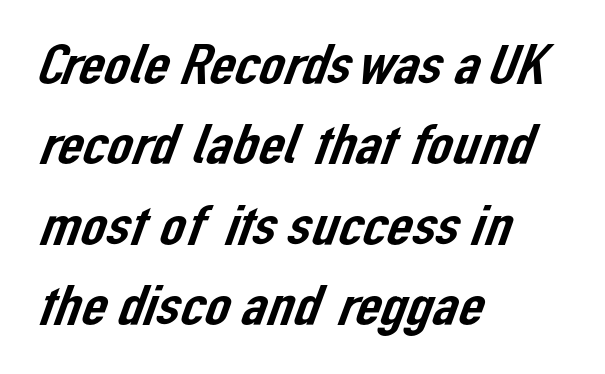
{"serif": "no", "width": "normal", "stroke_contrast": "low", "x_height": "medium", "monospaced": "no", "underline": "no", "align": "left", "line_spacing": "normal", "line_spacing_ratio": 1.41, "letter_spacing": "normal", "letter_spacing_em": 0.0, "glyph_px": 57}
